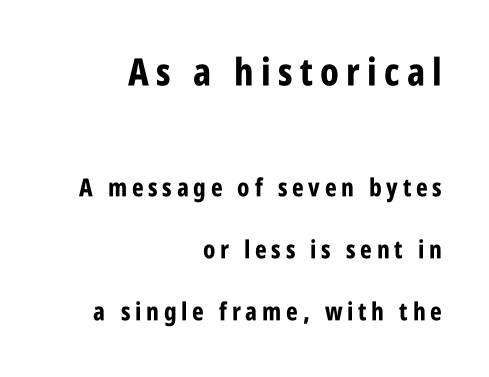
The image shows 38 px bold, condensed sans-serif type, upright; set right-aligned, loose line spacing (2.47x), not underlined; the first (top) block is 1.52x larger; low stroke contrast and a large x-height.
